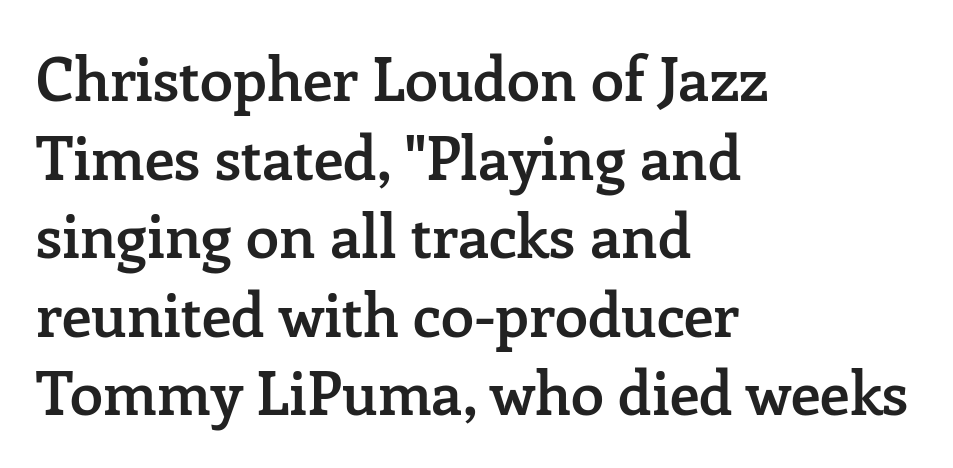
Q: Is the text bold? A: Semi-bold.
Q: Is the text italic (slanted)? A: No, it is upright.
Q: Is the typeface a serif or a sans-serif typeface? A: Serif.
Q: Is the text underlined? A: No.
Q: How is the paragraph aligned? A: Left-aligned.
Q: Is the spacing between letters normal or unusually wide? A: Normal.
Q: Is the spacing between lines tight, normal or loose? A: Normal.
Q: Width (condensed, normal, or wide)? A: Normal.
Q: Stroke contrast? A: Low.
Q: x-height? A: Medium.
Q: Monospaced? A: No.
